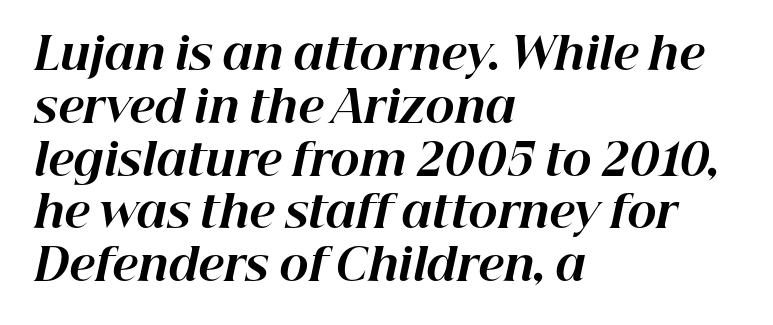
Q: Is the text bold? A: Yes.
Q: Is the text italic (slanted)? A: Yes, it leans right by about 12 degrees.
Q: Is the text underlined? A: No.
Q: How is the paragraph aligned? A: Left-aligned.
Q: Is the spacing between letters normal or unusually wide? A: Normal.
Q: Width (condensed, normal, or wide)? A: Normal.
Q: Stroke contrast? A: High.
Q: x-height? A: Medium.
Q: Monospaced? A: No.
